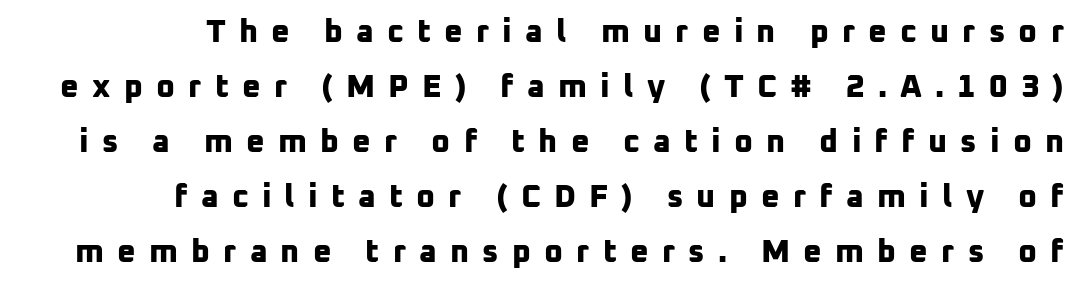
Horizontally, the lines are justified to the trailing edge only. Letter spacing: wide. Caption: bold face, heavy strokes. A sans-serif font was chosen for this passage.
